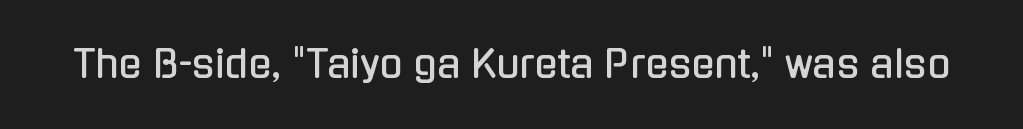
{"serif": "no", "italic": "no", "width": "condensed", "stroke_contrast": "low", "x_height": "medium", "monospaced": "no", "underline": "no", "letter_spacing": "normal", "letter_spacing_em": 0.0, "glyph_px": 38}
